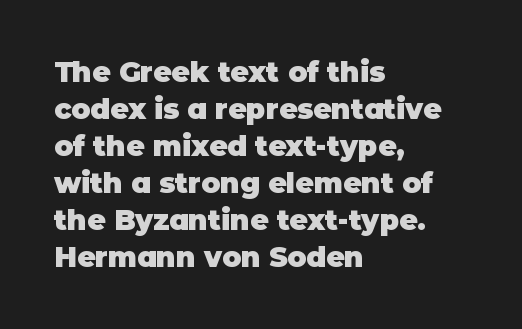
The image shows 28 px heavy sans-serif type, upright; set left-aligned, normal line spacing (1.32x), normal letter spacing, not underlined; low stroke contrast and a large x-height.
